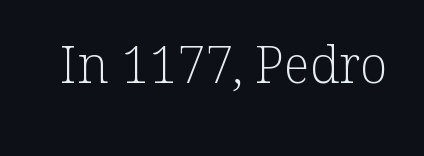
{"serif": "yes", "italic": "no", "bold": "no", "weight": "light", "width": "normal", "stroke_contrast": "low", "x_height": "medium", "monospaced": "no", "underline": "no", "letter_spacing": "normal", "letter_spacing_em": 0.0, "glyph_px": 51}
